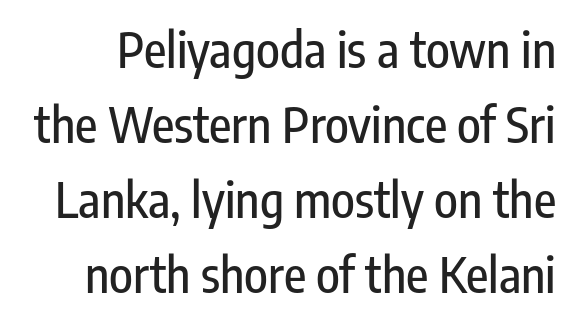
Q: Is the text italic (slanted)? A: No, it is upright.
Q: Is the typeface a serif or a sans-serif typeface? A: Sans-serif.
Q: Is the text underlined? A: No.
Q: Is the spacing between letters normal or unusually wide? A: Normal.
Q: Is the spacing between lines tight, normal or loose? A: Normal.
Q: Width (condensed, normal, or wide)? A: Condensed.
Q: Stroke contrast? A: Low.
Q: x-height? A: Medium.
Q: Monospaced? A: No.
